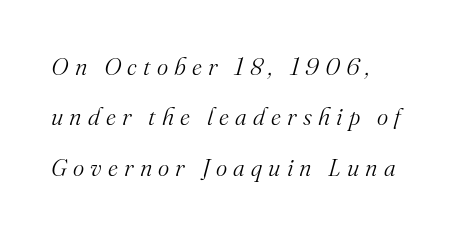
{"italic": "yes", "lean": "right", "slant_degrees": 16, "bold": "no", "underline": "no", "align": "left", "line_spacing": "loose", "line_spacing_ratio": 2.1, "letter_spacing": "wide", "letter_spacing_em": 0.26, "glyph_px": 24}
